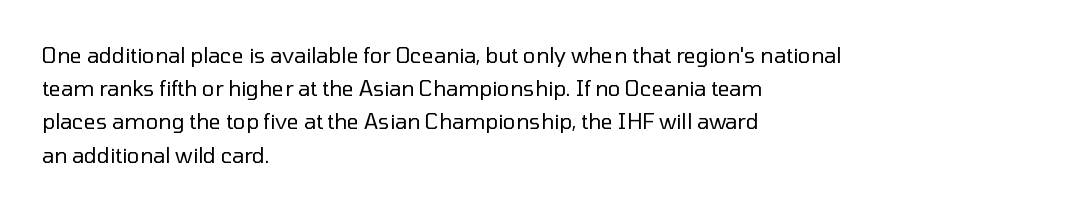
The face looks like a standard text weight, possibly lighter. Short and long lines alike share a common starting point at left. Vertically, the passage feels balanced, rows spaced as you'd expect. A bare baseline throughout the passage. Here the glyphs are tracked normally, forming tight word shapes.
